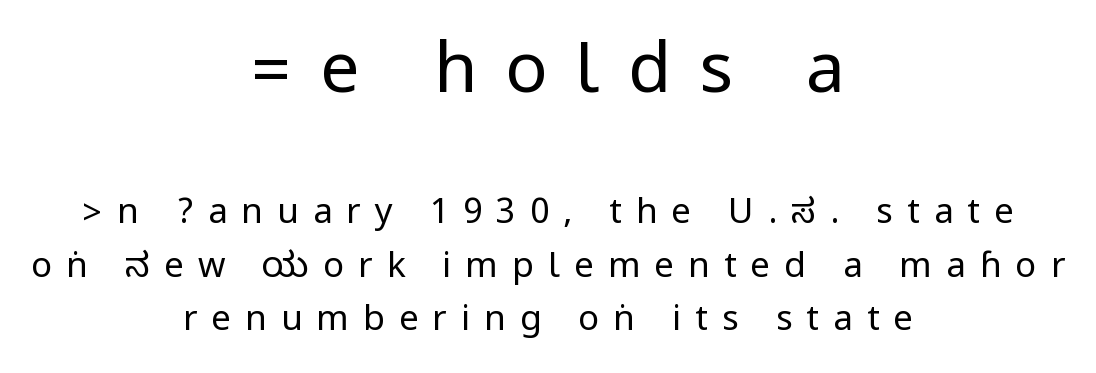
The image shows 70 px regular-weight, condensed sans-serif type, upright; set centered, normal line spacing (1.53x), unusually wide letter spacing (+0.4 em), not underlined; the first (top) block is 2.0x larger; low stroke contrast.
